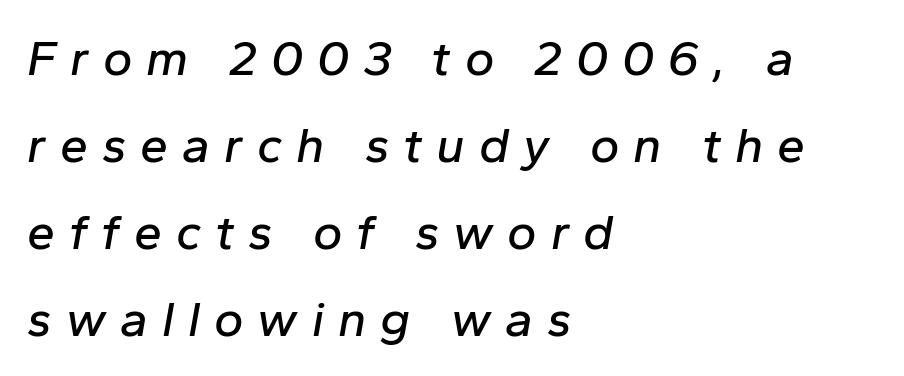
The image shows 50 px text type, italic (leaning right); set left-aligned, line spacing 1.74x, unusually wide letter spacing (+0.28 em), not underlined; low stroke contrast and a medium x-height.
